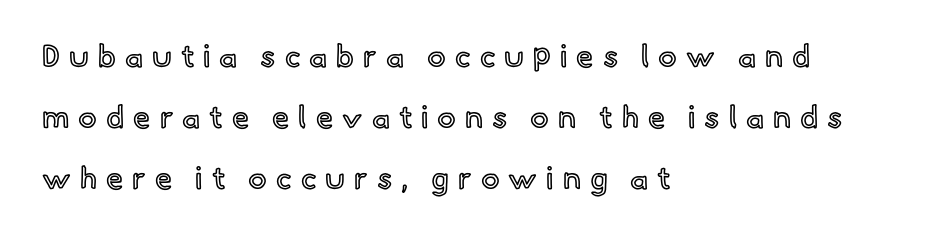
The image shows 31 px text type, upright; set left-aligned, loose line spacing (1.96x), unusually wide letter spacing (+0.29 em), not underlined; a small x-height.
